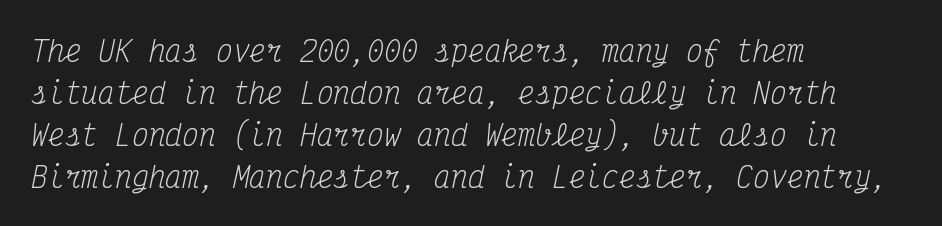
The image shows 28 px regular-weight, condensed serif type, italic (leaning right), monospaced; set left-aligned, normal line spacing (1.5x), normal letter spacing, not underlined; medium stroke contrast and a medium x-height.
